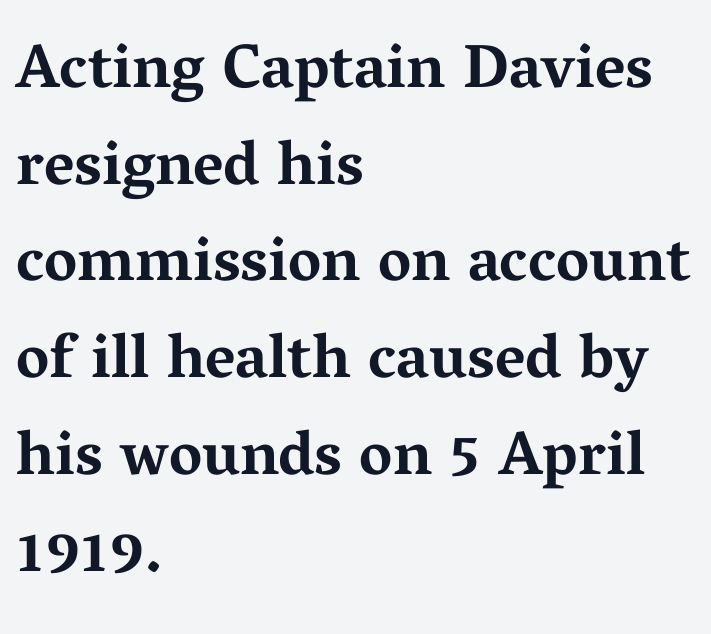
Q: Is the text bold? A: Yes.
Q: Is the text italic (slanted)? A: No, it is upright.
Q: Is the typeface a serif or a sans-serif typeface? A: Serif.
Q: Is the text underlined? A: No.
Q: How is the paragraph aligned? A: Left-aligned.
Q: Is the spacing between letters normal or unusually wide? A: Normal.
Q: Is the spacing between lines tight, normal or loose? A: Normal.
Q: Width (condensed, normal, or wide)? A: Wide.
Q: Stroke contrast? A: Medium.
Q: x-height? A: Medium.
Q: Monospaced? A: No.
